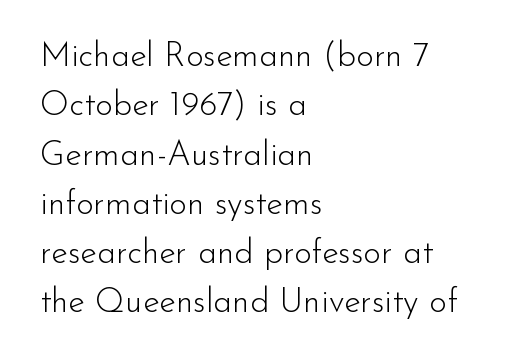
The image shows 34 px light sans-serif type, upright; set left-aligned, normal line spacing (1.45x), normal letter spacing, not underlined; low stroke contrast and a small x-height.
